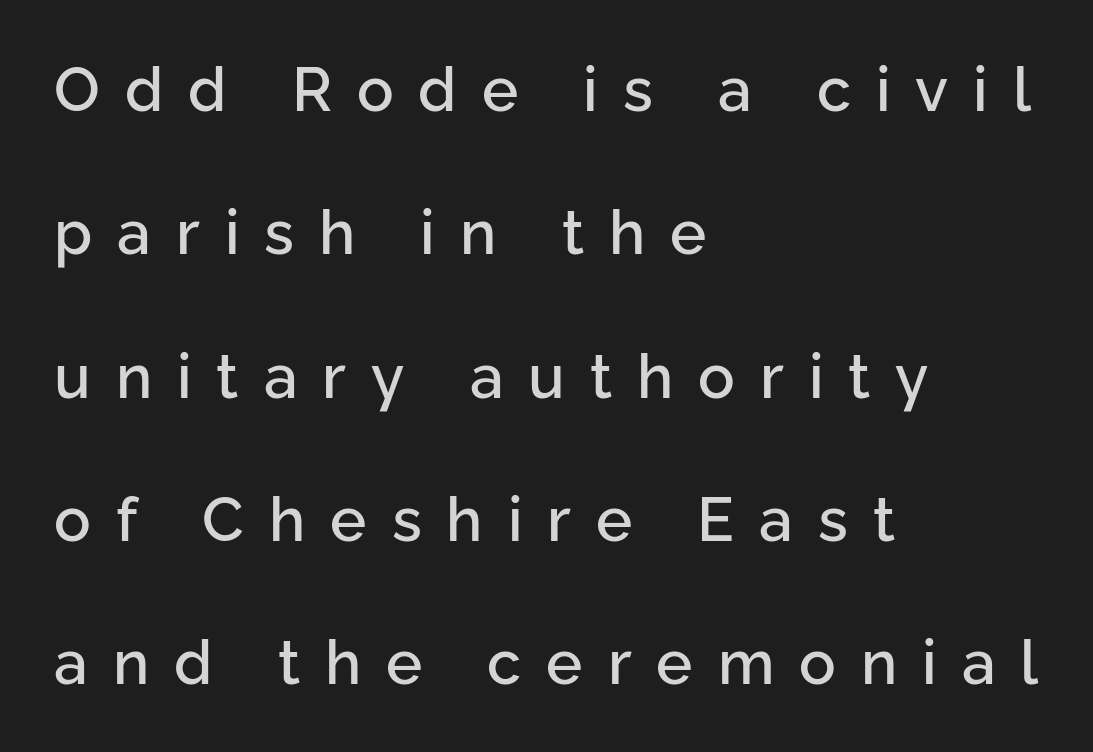
The image shows 61 px sans-serif type, upright; set left-aligned, loose line spacing (2.35x), unusually wide letter spacing (+0.41 em), not underlined; low stroke contrast and a medium x-height.
